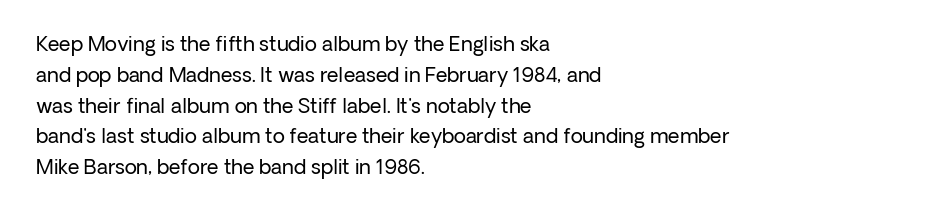
Q: Is the text bold? A: No.
Q: Is the text italic (slanted)? A: No, it is upright.
Q: Is the text underlined? A: No.
Q: How is the paragraph aligned? A: Left-aligned.
Q: Is the spacing between letters normal or unusually wide? A: Normal.
Q: Is the spacing between lines tight, normal or loose? A: Normal.
